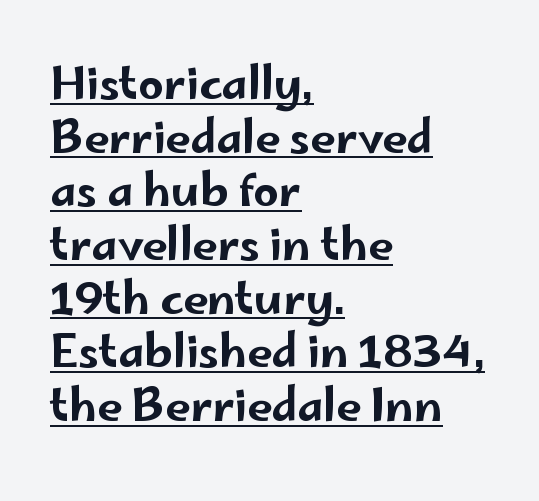
A typesetter would mark this as roman, not italic. The rendering uses the underline text-decoration. Unlike a traditional serif, this face leaves its strokes unadorned. Observe the ordinary spacing: letters are neighbours, not strangers.
